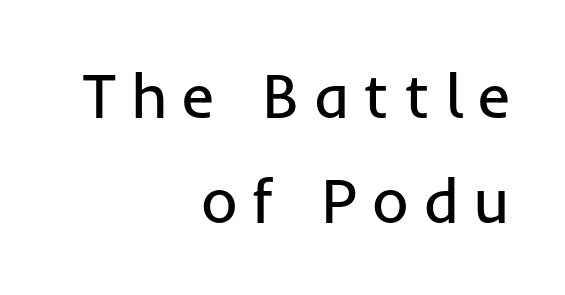
Q: Is the text bold? A: No.
Q: Is the text italic (slanted)? A: No, it is upright.
Q: Is the typeface a serif or a sans-serif typeface? A: Sans-serif.
Q: Is the text underlined? A: No.
Q: How is the paragraph aligned? A: Right-aligned.
Q: Is the spacing between letters normal or unusually wide? A: Unusually wide.
Q: Is the spacing between lines tight, normal or loose? A: Normal.
Q: Width (condensed, normal, or wide)? A: Normal.
Q: Stroke contrast? A: Low.
Q: x-height? A: Medium.
Q: Monospaced? A: No.
